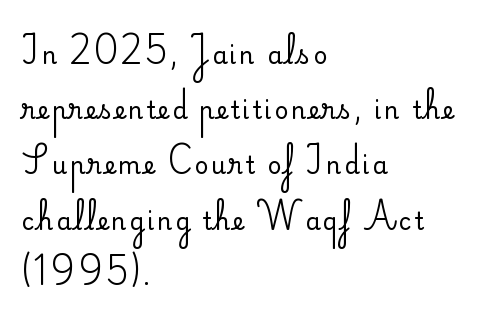
The letters stand straight up with perfectly vertical stems. The text block is weighted toward the left margin, trailing off unevenly rightward. Regarding leading, the lines here are spaced well apart. Only glyphs here, with clear space below each row.
